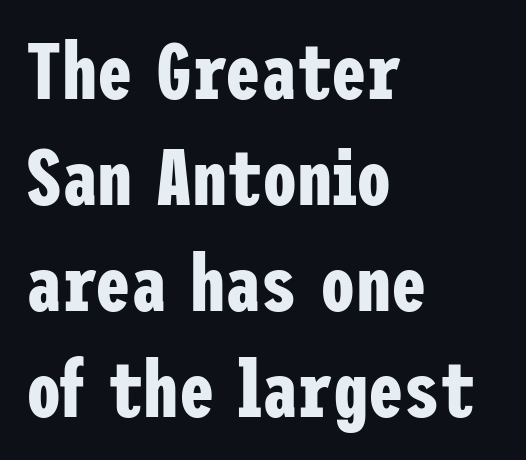
Q: Is the text bold? A: Yes.
Q: Is the text italic (slanted)? A: No, it is upright.
Q: Is the typeface a serif or a sans-serif typeface? A: Sans-serif.
Q: Is the text underlined? A: No.
Q: How is the paragraph aligned? A: Left-aligned.
Q: Is the spacing between letters normal or unusually wide? A: Normal.
Q: Is the spacing between lines tight, normal or loose? A: Normal.
Q: Width (condensed, normal, or wide)? A: Condensed.
Q: Stroke contrast? A: Low.
Q: x-height? A: Medium.
